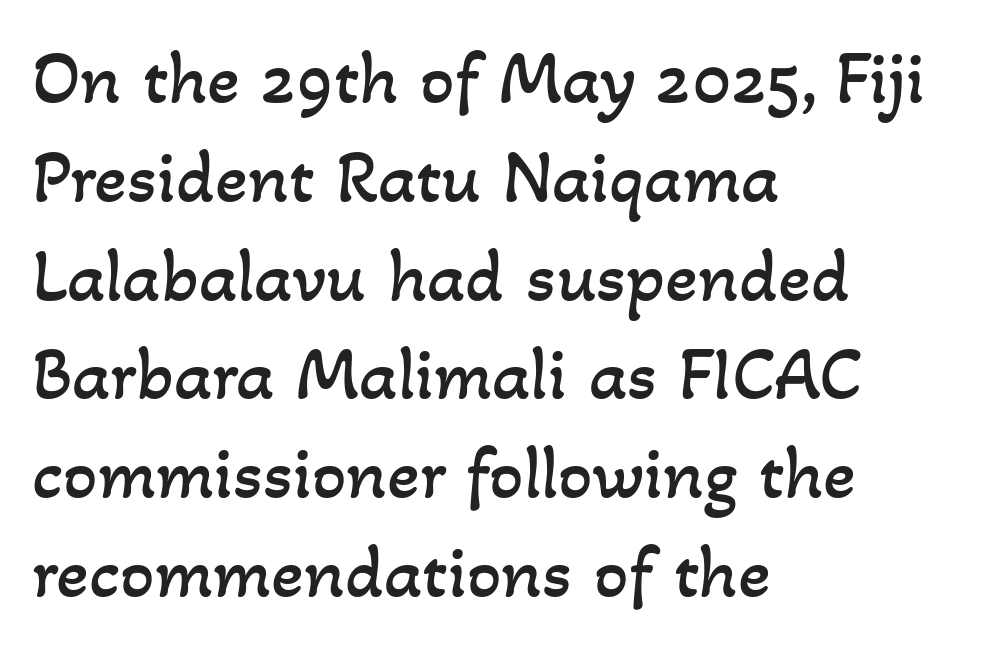
{"bold": "no", "weight": "regular", "width": "normal", "stroke_contrast": "low", "x_height": "small", "monospaced": "no", "underline": "no", "align": "left", "line_spacing": "normal", "line_spacing_ratio": 1.3, "letter_spacing": "normal", "letter_spacing_em": 0.0, "glyph_px": 76}
